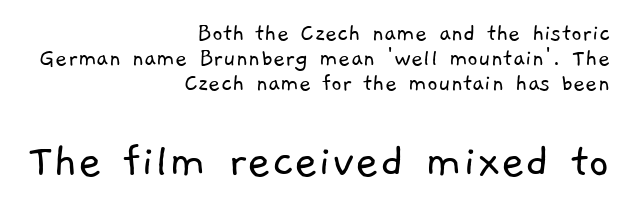
Q: Is the text bold? A: No.
Q: Is the typeface a serif or a sans-serif typeface? A: Sans-serif.
Q: Is the text underlined? A: No.
Q: How is the paragraph aligned? A: Right-aligned.
Q: Is the spacing between letters normal or unusually wide? A: Normal.
Q: Is the spacing between lines tight, normal or loose? A: Tight.
Q: Which block of text is set in a larger size, the first (top) or the second (bottom)? A: The second (bottom) one.
Q: Width (condensed, normal, or wide)? A: Normal.
Q: Stroke contrast? A: Low.
Q: x-height? A: Medium.
Q: Monospaced? A: No.
